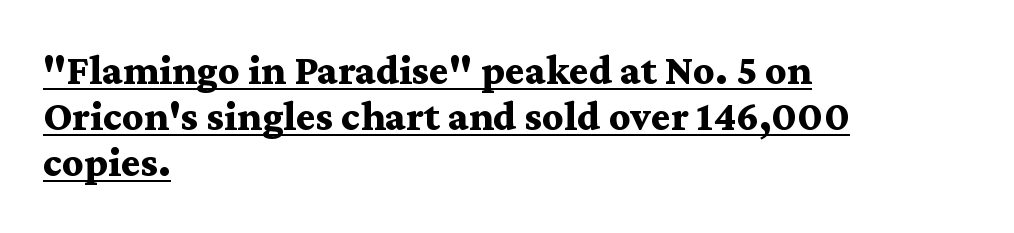
{"serif": "yes", "italic": "no", "bold": "yes", "weight": "bold", "width": "wide", "stroke_contrast": "medium", "x_height": "medium", "monospaced": "no", "underline": "yes", "align": "left", "line_spacing": "tight", "line_spacing_ratio": 1.1, "letter_spacing": "normal", "letter_spacing_em": 0.0, "glyph_px": 42}
